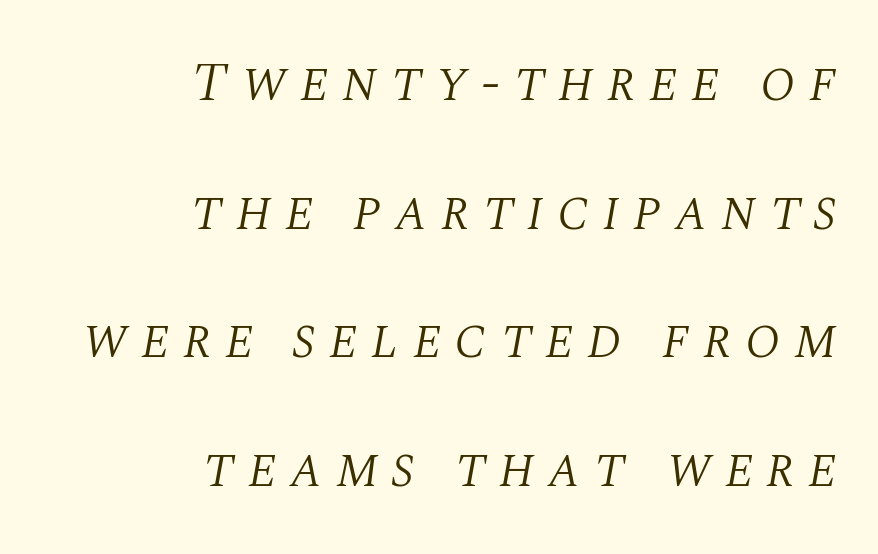
The image shows 55 px light serif type, italic (leaning right); set right-aligned, loose line spacing (2.34x), unusually wide letter spacing (+0.24 em), not underlined; medium stroke contrast and a large x-height.
